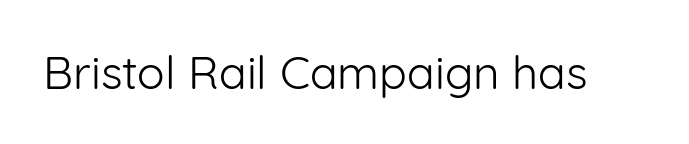
The letters advance in unequal steps, a hallmark of proportional type. Weight: regular or lighter. To sum up the face: it is a sans, with no serifs. Honestly, the letter spacing is just normal — you wouldn't notice it.
